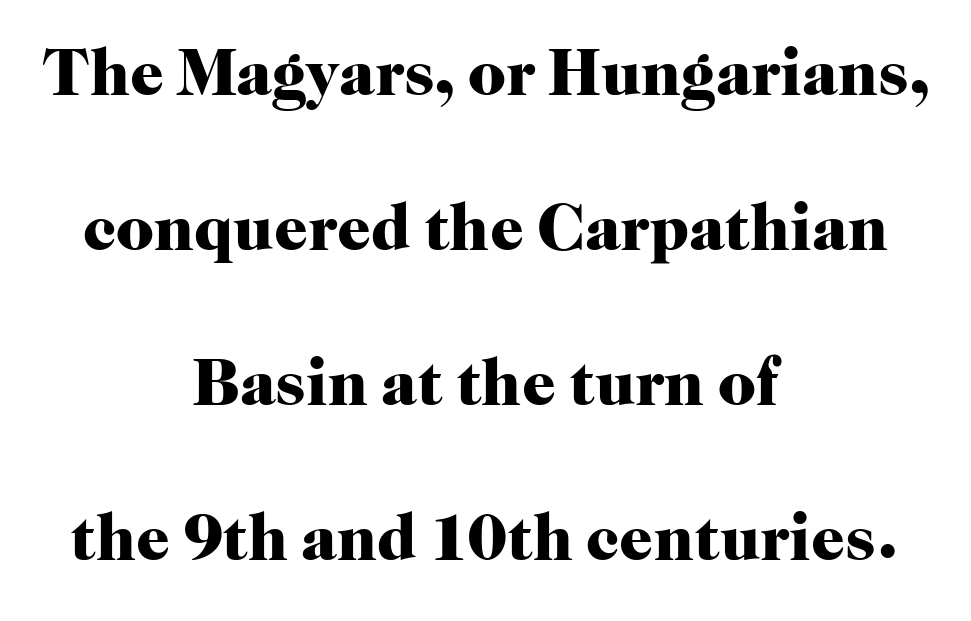
Q: Is the text bold? A: Yes.
Q: Is the text italic (slanted)? A: No, it is upright.
Q: Is the typeface a serif or a sans-serif typeface? A: Serif.
Q: Is the text underlined? A: No.
Q: How is the paragraph aligned? A: Centered.
Q: Is the spacing between letters normal or unusually wide? A: Normal.
Q: Is the spacing between lines tight, normal or loose? A: Loose.
Q: Width (condensed, normal, or wide)? A: Normal.
Q: Stroke contrast? A: High.
Q: x-height? A: Medium.
Q: Monospaced? A: No.
